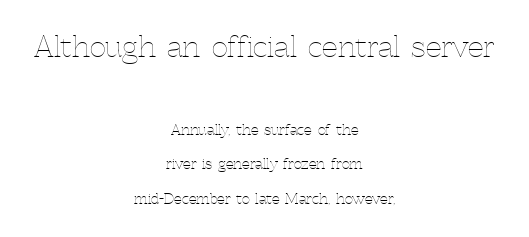
Q: Is the text bold? A: No.
Q: Is the text italic (slanted)? A: No, it is upright.
Q: Is the text underlined? A: No.
Q: How is the paragraph aligned? A: Centered.
Q: Is the spacing between letters normal or unusually wide? A: Normal.
Q: Is the spacing between lines tight, normal or loose? A: Loose.
Q: Which block of text is set in a larger size, the first (top) or the second (bottom)? A: The first (top) one.
Q: Width (condensed, normal, or wide)? A: Normal.
Q: x-height? A: Medium.
Q: Monospaced? A: No.
